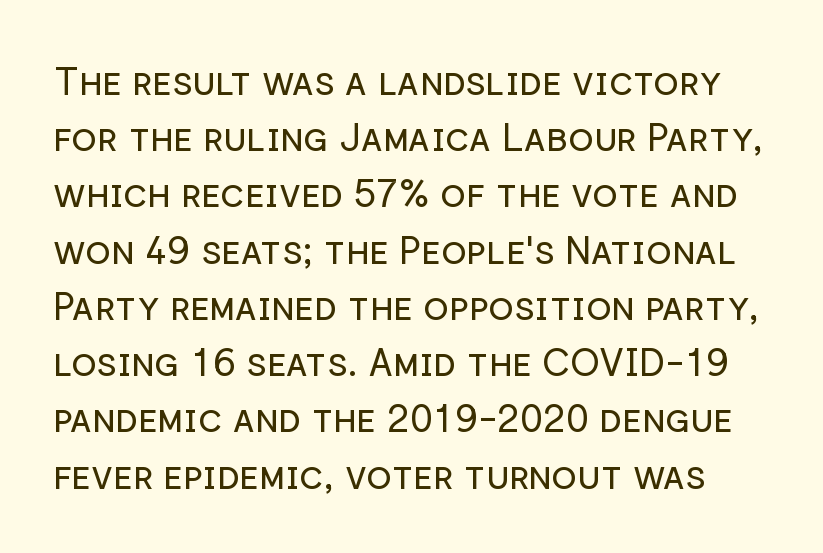
The letters look calm and open, with moderate or lighter stems. The font family rendered here belongs to the sans-serif group. The axis of the letterforms is exactly vertical. Clear beneath every line of the passage. The rendering keeps characters at their native spacing. Looks like regular typesetting: each glyph gets only the width it needs.
